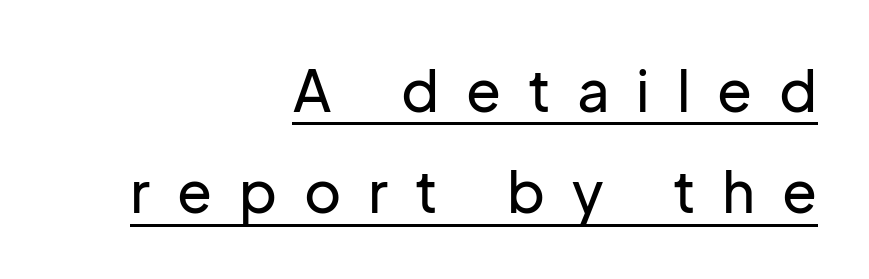
Loose tracking; the words dissolve into strings of separated letters. The face used here is proportionally spaced, like ordinary book or web type. Where is the straight margin? On the right. Unlike italic type, these characters show no tilt at all.
